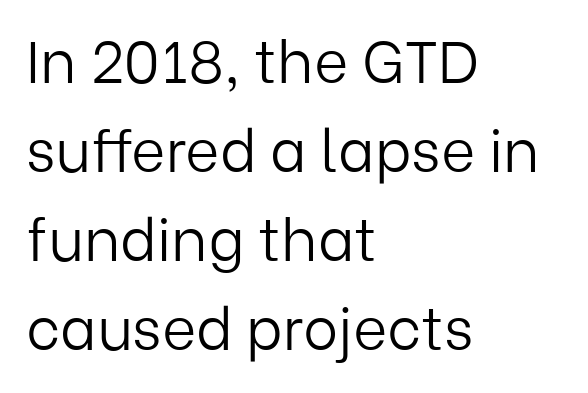
The image shows 59 px light sans-serif type, upright; set left-aligned, normal line spacing (1.51x), normal letter spacing, not underlined; low stroke contrast and a medium x-height.
